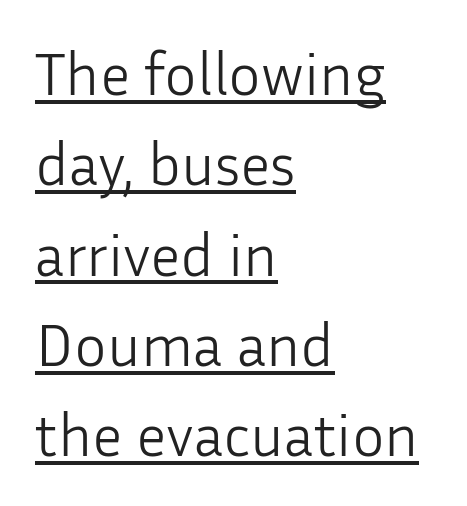
{"serif": "no", "italic": "no", "bold": "no", "weight": "light", "width": "normal", "stroke_contrast": "low", "x_height": "medium", "monospaced": "no", "underline": "yes", "align": "left", "line_spacing": "normal", "line_spacing_ratio": 1.48, "letter_spacing": "normal", "letter_spacing_em": 0.0, "glyph_px": 61}
